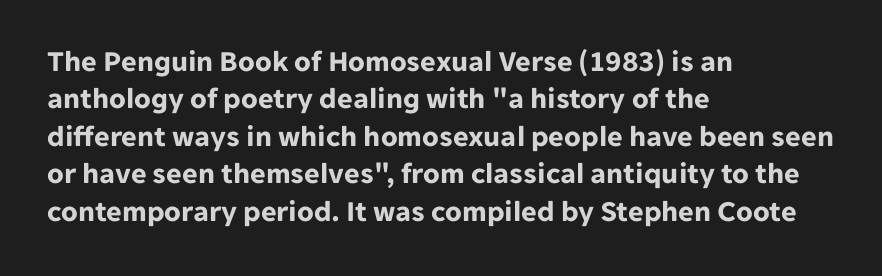
No extra tracking has been applied to these lines. Quick note: not italic, upright. Students, this is bold: see how much ink each stroke carries. Glance below the letters and you will spot only blank space. The passage shown is typed in a proportional face where columns would drift.
